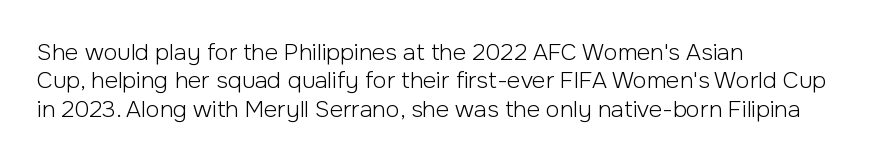
The image shows 23 px text type, upright; set left-aligned, line spacing 1.23x, normal letter spacing, not underlined.
